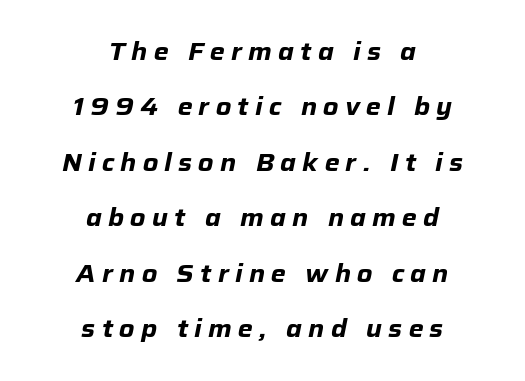
The image shows 24 px bold type, italic (leaning right); set centered, loose line spacing (2.31x), unusually wide letter spacing (+0.26 em), not underlined.
